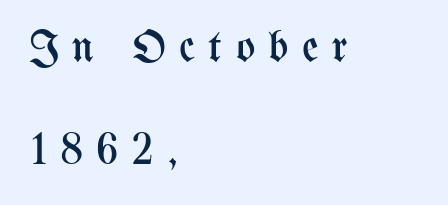
Horizontal bands of white between lines are thick stripes. Typeset ragged right — the left edge is the straight one. Note the varied advance widths — an 'i' is clearly narrower than an 'm'. Compared with a typical body face, this is equally light or lighter still.
